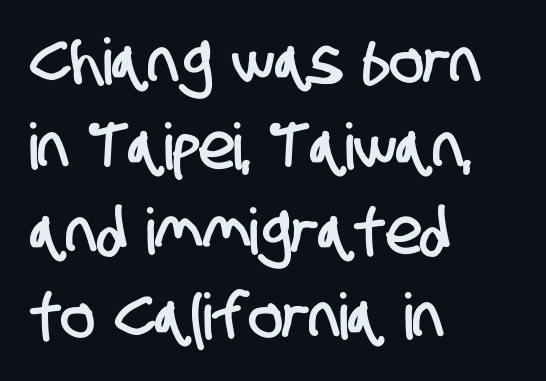
Q: Is the typeface a serif or a sans-serif typeface? A: Sans-serif.
Q: Is the text underlined? A: No.
Q: How is the paragraph aligned? A: Left-aligned.
Q: Is the spacing between letters normal or unusually wide? A: Normal.
Q: Is the spacing between lines tight, normal or loose? A: Normal.
Q: Width (condensed, normal, or wide)? A: Condensed.
Q: Stroke contrast? A: Low.
Q: x-height? A: Large.
Q: Monospaced? A: No.
